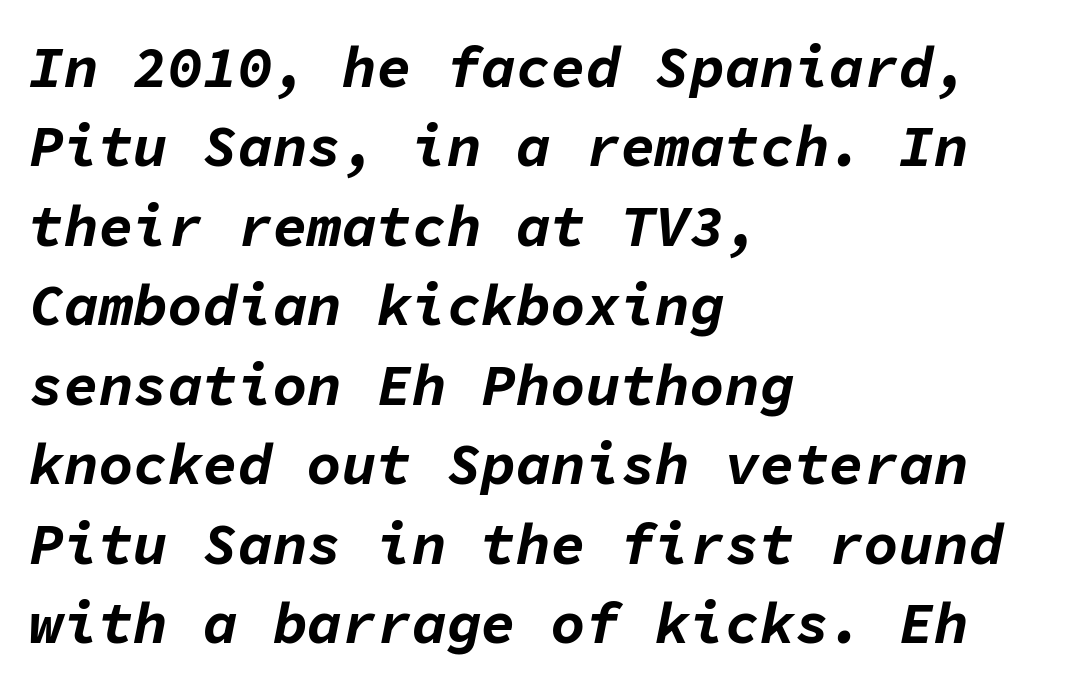
Q: Is the text bold? A: Yes.
Q: Is the text italic (slanted)? A: Yes, it leans right by about 11 degrees.
Q: Is the text underlined? A: No.
Q: How is the paragraph aligned? A: Left-aligned.
Q: Is the spacing between letters normal or unusually wide? A: Normal.
Q: Is the spacing between lines tight, normal or loose? A: Normal.
Q: Width (condensed, normal, or wide)? A: Normal.
Q: Stroke contrast? A: Low.
Q: x-height? A: Medium.
Q: Monospaced? A: Yes.
